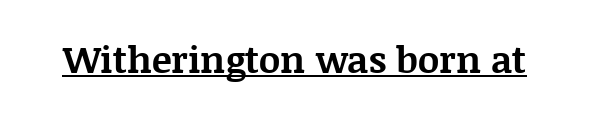
The characters display serif detailing at their extremities. Does the weight exceed regular? Yes, all the way to bold. The letterforms sit shoulder to shoulder at normal distance. Students, observe the line beneath the letters — that is underlining. It's the straight-up-and-down kind of type.
